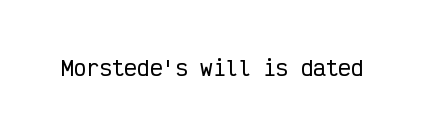
{"italic": "no", "underline": "no", "letter_spacing": "normal", "letter_spacing_em": 0.0, "glyph_px": 21}
